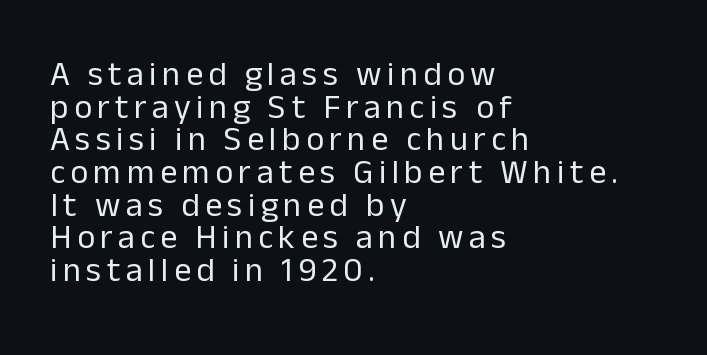
The image shows 34 px regular-weight sans-serif type, upright; set left-aligned, tight line spacing (0.96x), not underlined; low stroke contrast and a medium x-height.
